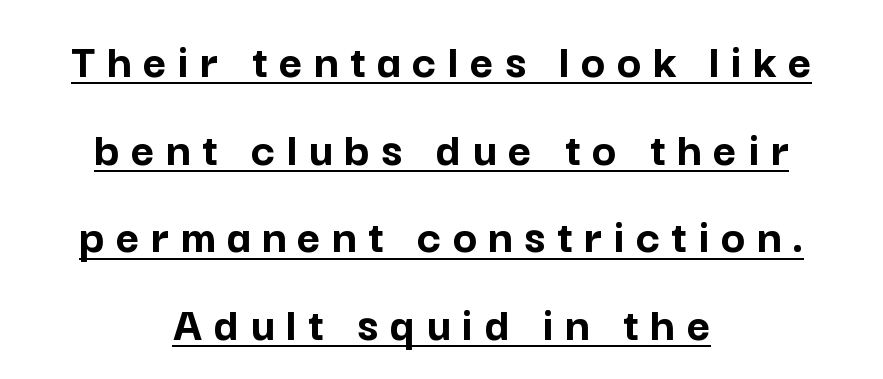
{"serif": "no", "italic": "no", "bold": "yes", "weight": "semibold", "width": "normal", "stroke_contrast": "low", "x_height": "medium", "monospaced": "no", "underline": "yes", "align": "center", "line_spacing_ratio": 1.72, "letter_spacing": "wide", "letter_spacing_em": 0.22, "glyph_px": 51}
